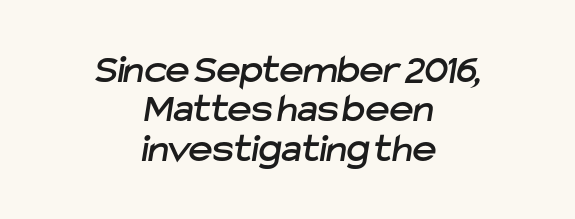
The image shows 41 px sans-serif type; set centered, tight line spacing (0.96x), normal letter spacing, not underlined; low stroke contrast and a medium x-height.
